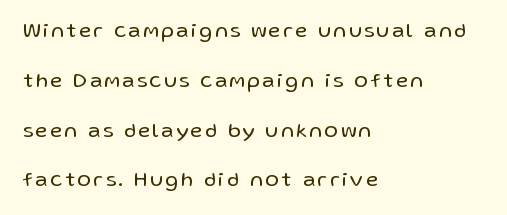
Horizontally, the lines are justified to the leading edge only. These lines stand farther apart than default settings would place them. The baseline area is clear. In terms of posture, this sample is upright. The cut favours lightness, reaching ordinary text weight at its darkest.
